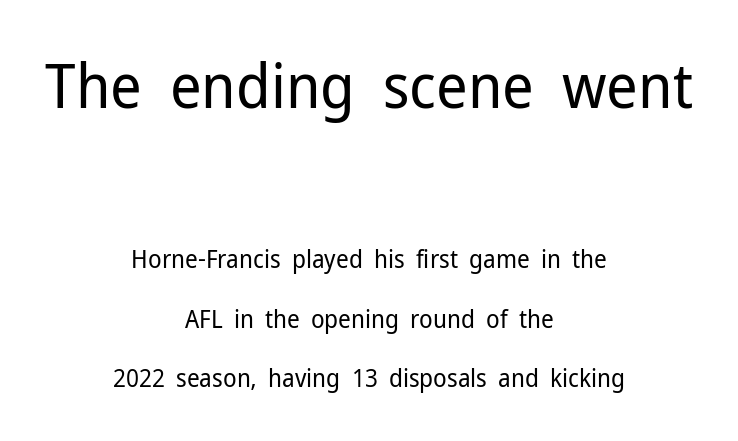
The image shows 62 px regular-weight sans-serif type, upright; set centered, loose line spacing (2.38x), normal letter spacing, not underlined; the first (top) block is 2.48x larger; low stroke contrast and a medium x-height.
